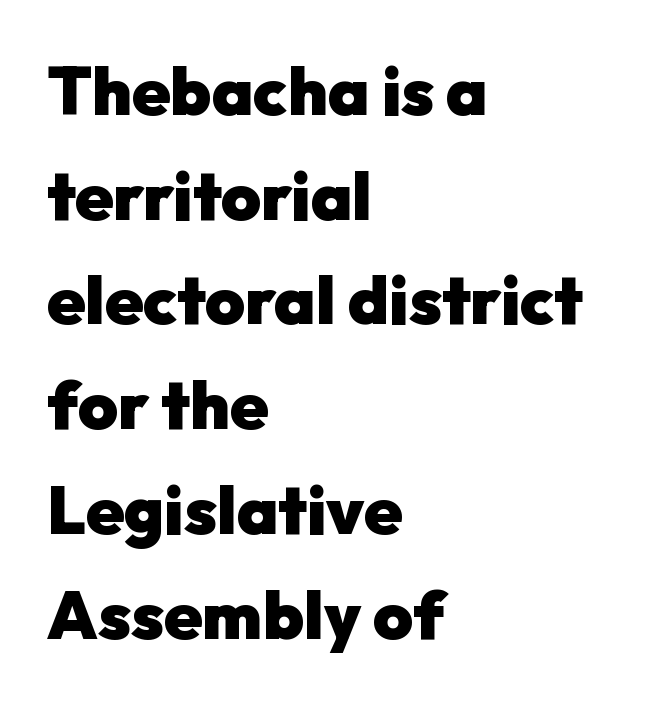
Q: Is the text bold? A: Yes.
Q: Is the text italic (slanted)? A: No, it is upright.
Q: Is the typeface a serif or a sans-serif typeface? A: Sans-serif.
Q: Is the text underlined? A: No.
Q: How is the paragraph aligned? A: Left-aligned.
Q: Is the spacing between letters normal or unusually wide? A: Normal.
Q: Is the spacing between lines tight, normal or loose? A: Normal.
Q: Width (condensed, normal, or wide)? A: Normal.
Q: Stroke contrast? A: Low.
Q: x-height? A: Medium.
Q: Monospaced? A: No.
